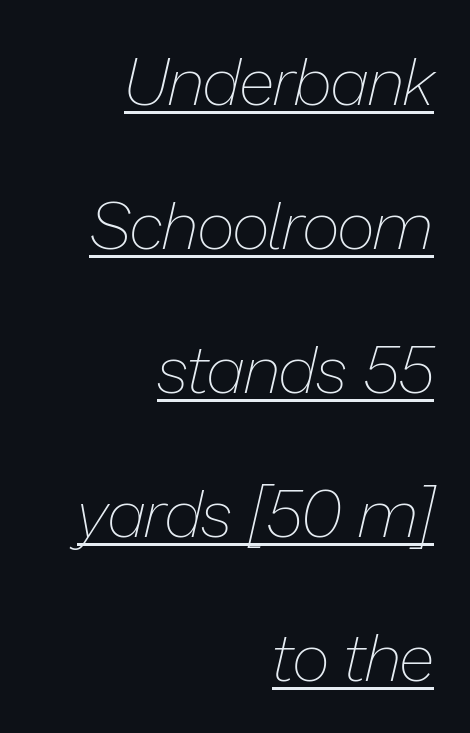
The image shows 66 px thin type, italic (leaning right); set right-aligned, loose line spacing (2.18x), normal letter spacing, underlined; low stroke contrast and a medium x-height.
